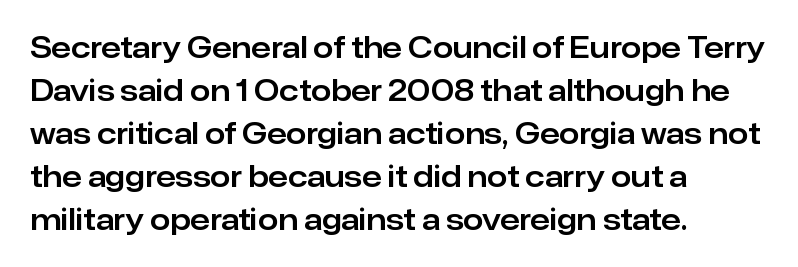
{"serif": "no", "italic": "no", "width": "normal", "stroke_contrast": "low", "x_height": "medium", "monospaced": "no", "underline": "no", "align": "left", "line_spacing": "normal", "line_spacing_ratio": 1.48, "letter_spacing": "normal", "letter_spacing_em": 0.0, "glyph_px": 29}
